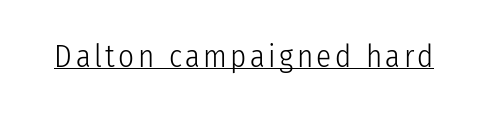
The image shows 31 px light, condensed sans-serif type, upright; set underlined; low stroke contrast and a medium x-height.
